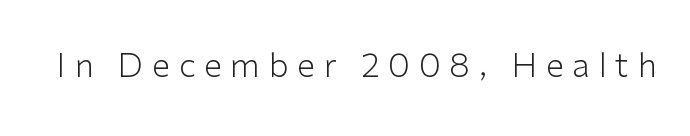
The lettering stays uniformly vertical, giving the passage a roman look. Classification — sans serif. Letters rest on an invisible, unmarked baseline. Tracking value appears strongly positive — letters spread wide.
